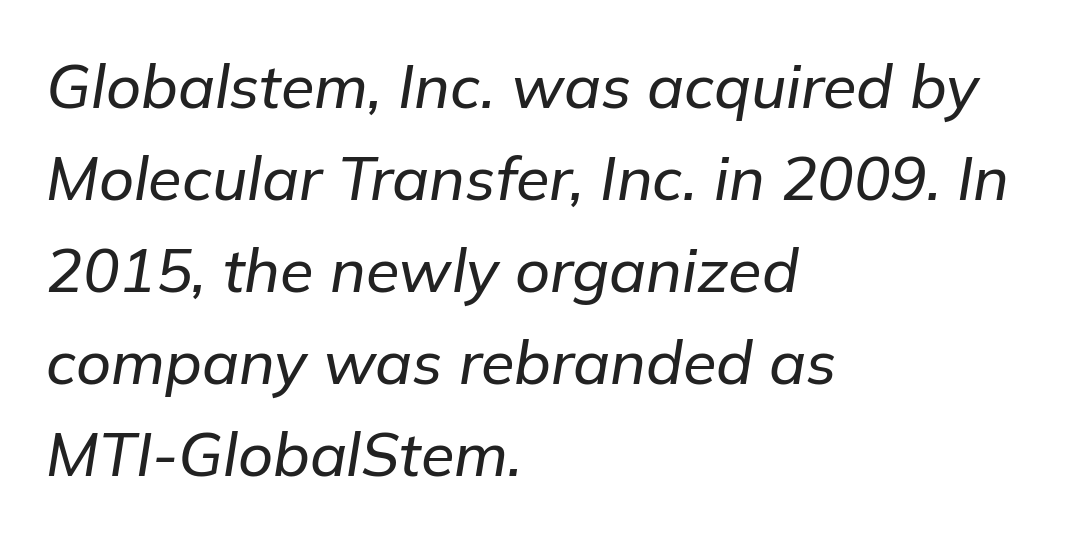
{"italic": "yes", "lean": "right", "slant_degrees": 9, "width": "normal", "stroke_contrast": "low", "x_height": "medium", "monospaced": "no", "underline": "no", "align": "left", "line_spacing": "normal", "line_spacing_ratio": 1.51, "letter_spacing": "normal", "letter_spacing_em": 0.0, "glyph_px": 61}
